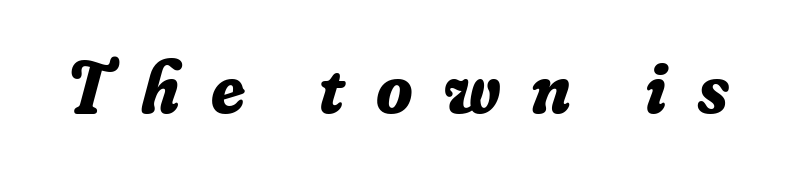
Q: Is the text bold? A: Yes.
Q: Is the text italic (slanted)? A: Yes, it leans right by about 16 degrees.
Q: Is the typeface a serif or a sans-serif typeface? A: Serif.
Q: Is the text underlined? A: No.
Q: Is the spacing between letters normal or unusually wide? A: Unusually wide.
Q: Width (condensed, normal, or wide)? A: Normal.
Q: Stroke contrast? A: Low.
Q: x-height? A: Small.
Q: Monospaced? A: No.
